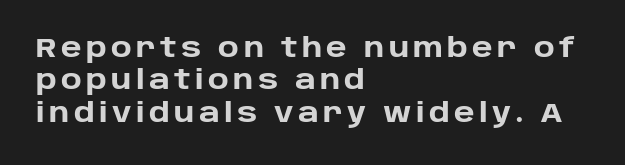
Q: Is the text bold? A: Yes.
Q: Is the text italic (slanted)? A: No, it is upright.
Q: Is the text underlined? A: No.
Q: How is the paragraph aligned? A: Left-aligned.
Q: Is the spacing between lines tight, normal or loose? A: Normal.
